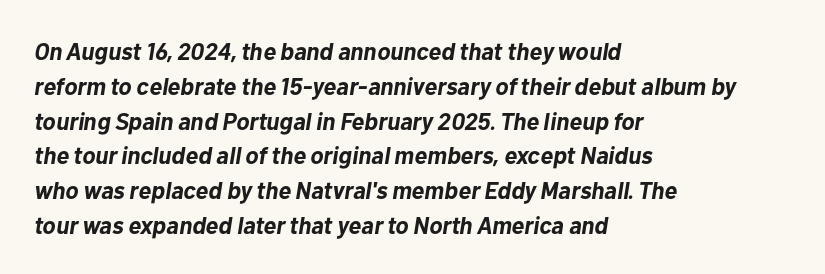
{"italic": "yes", "lean": "right", "slant_degrees": 10, "bold": "yes", "underline": "no", "align": "left", "line_spacing": "normal", "line_spacing_ratio": 1.45, "letter_spacing": "normal", "letter_spacing_em": 0.0, "glyph_px": 24}
